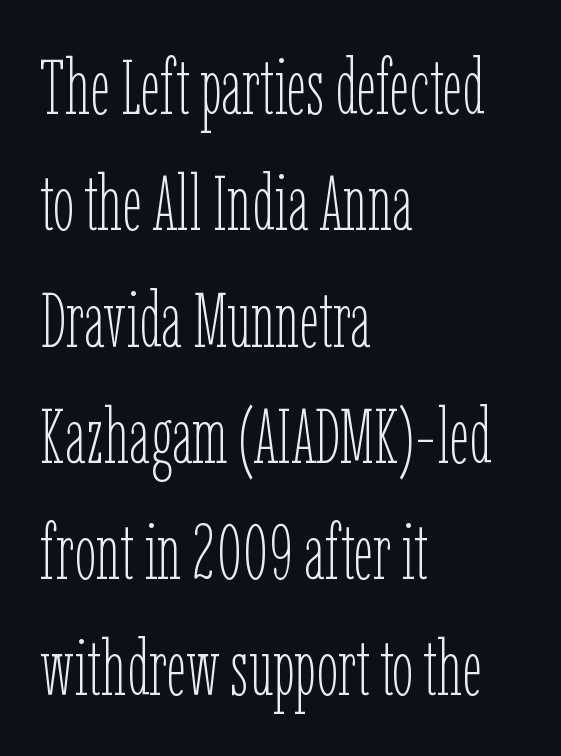
{"italic": "no", "bold": "no", "weight": "thin", "width": "condensed", "stroke_contrast": "low", "x_height": "medium", "monospaced": "no", "underline": "no", "align": "left", "line_spacing": "normal", "line_spacing_ratio": 1.51, "letter_spacing": "normal", "letter_spacing_em": 0.0, "glyph_px": 77}
